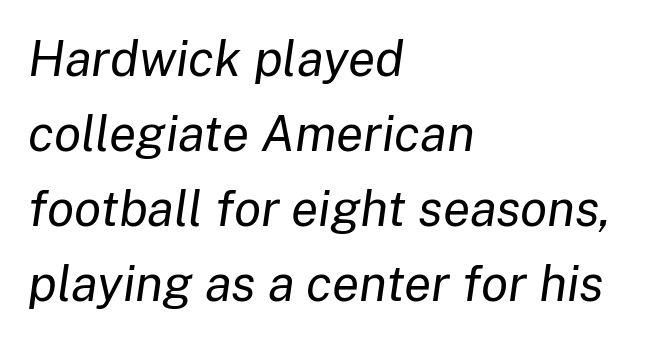
The image shows 50 px regular-weight type, italic (leaning right); set left-aligned, normal line spacing (1.5x), normal letter spacing, not underlined; low stroke contrast and a medium x-height.
